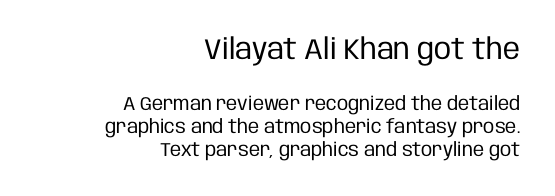
{"serif": "no", "italic": "no", "bold": "no", "weight": "regular", "width": "condensed", "stroke_contrast": "low", "x_height": "large", "monospaced": "no", "underline": "no", "align": "right", "line_spacing_ratio": 1.22, "letter_spacing": "normal", "letter_spacing_em": 0.0, "larger_block": "first", "size_ratio": 1.53, "glyph_px": 29}
